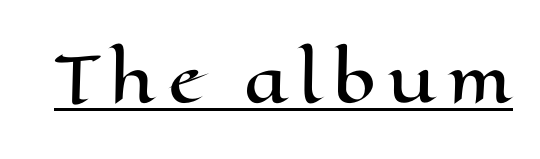
The specimen reads as upright at a glance. The passage shown is typed in a proportional face where columns would drift. Glance below the letters and you will spot a drawn line.
